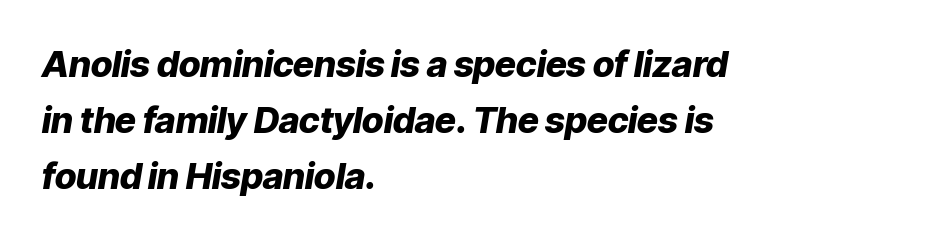
The image shows 36 px heavy type, italic (leaning right); set left-aligned, normal line spacing (1.55x), normal letter spacing, not underlined; low stroke contrast and a medium x-height.
